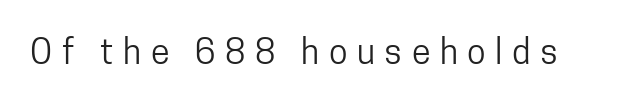
{"serif": "no", "italic": "no", "bold": "no", "weight": "regular", "width": "condensed", "stroke_contrast": "low", "x_height": "medium", "monospaced": "no", "underline": "no", "letter_spacing": "wide", "letter_spacing_em": 0.28, "glyph_px": 34}
